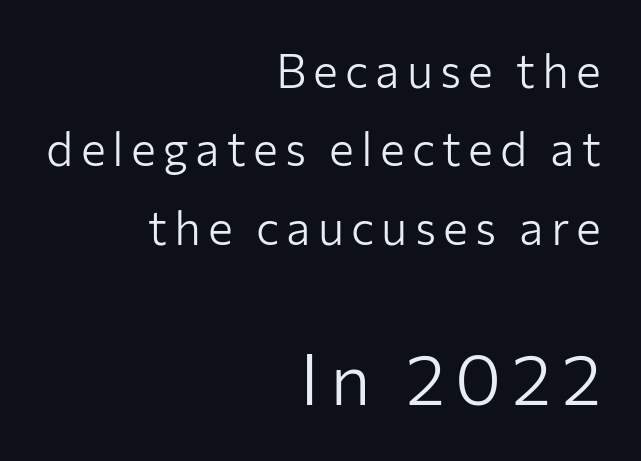
Caption: face not bold, strokes unweighted. Normally led — the rows are evenly, conventionally spaced. Unlike italic type, these characters show no tilt at all. Character widths vary here, with narrow letters taking less room than wide ones.
